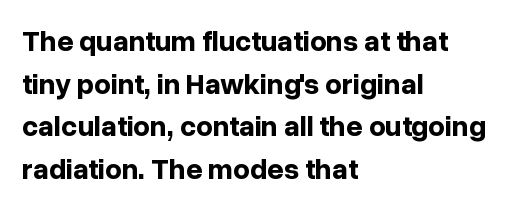
Spacing verdict: proportional, widths tailored to each character. Check where the strokes stop: nothing finishes them off — pure sans. Which margin do the lines hug? The left one — the right edge is uneven. The face used here has the dense, thick strokes of a bold.
